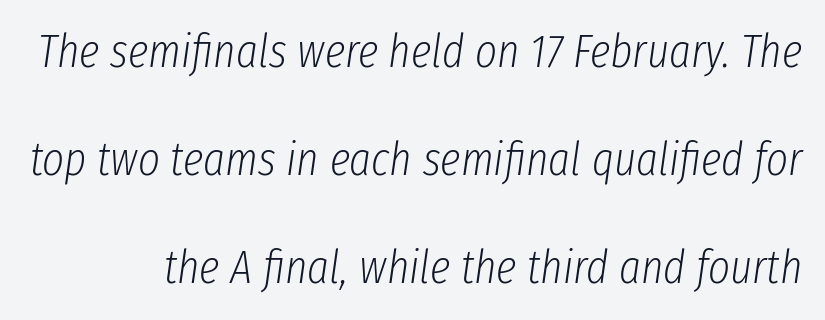
{"italic": "yes", "lean": "right", "slant_degrees": 8, "bold": "no", "weight": "light", "width": "condensed", "stroke_contrast": "low", "x_height": "medium", "monospaced": "no", "underline": "no", "line_spacing": "loose", "line_spacing_ratio": 2.3, "letter_spacing": "normal", "letter_spacing_em": 0.0, "glyph_px": 47}
